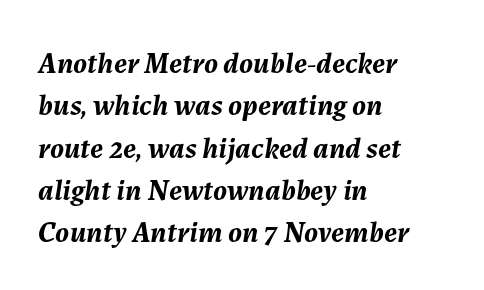
The image shows 30 px semibold type, italic (leaning right); set left-aligned, normal line spacing (1.41x), normal letter spacing, not underlined; medium stroke contrast and a medium x-height.
